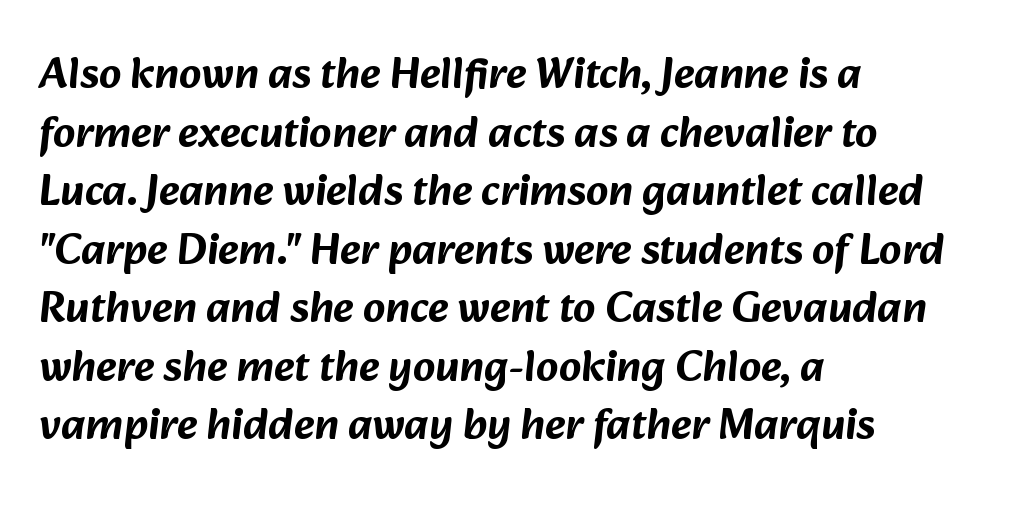
Q: Is the typeface a serif or a sans-serif typeface? A: Sans-serif.
Q: Is the text underlined? A: No.
Q: How is the paragraph aligned? A: Left-aligned.
Q: Is the spacing between letters normal or unusually wide? A: Normal.
Q: Is the spacing between lines tight, normal or loose? A: Normal.
Q: Width (condensed, normal, or wide)? A: Normal.
Q: Stroke contrast? A: Low.
Q: x-height? A: Medium.
Q: Monospaced? A: No.
